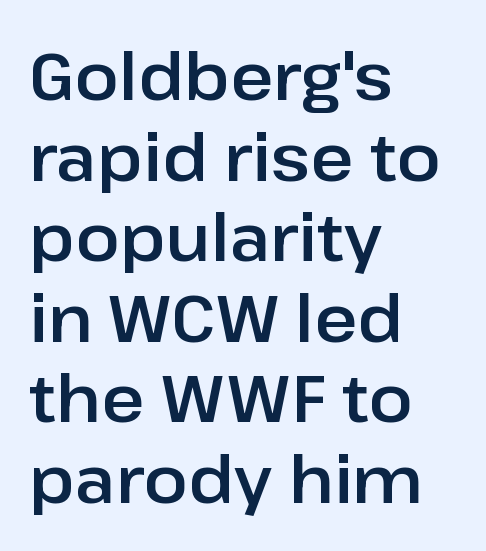
The image shows 66 px sans-serif type, upright; set left-aligned, line spacing 1.22x, normal letter spacing, not underlined; low stroke contrast and a medium x-height.
